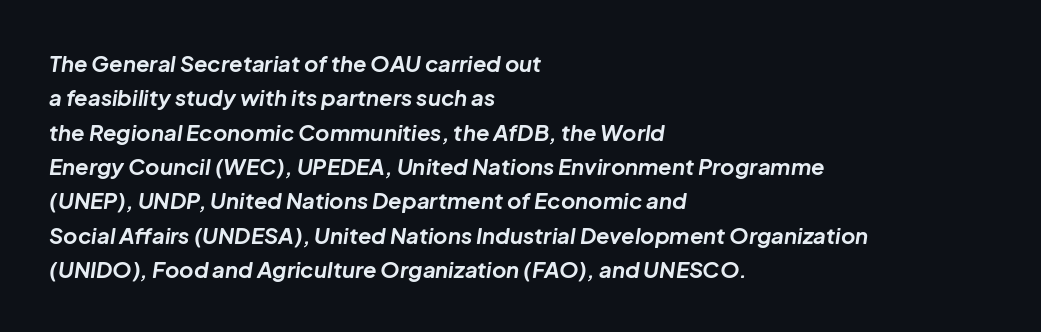
This sample keeps an unexceptional amount of space between lines. It's the slanting kind of type. In terms of weight, the rendering is a true, heavy bold. Clear beneath every line of the passage. Notice how the passage keeps a crisp vertical edge on the left only. The tracking reads as untouched default to a designer's eye.
